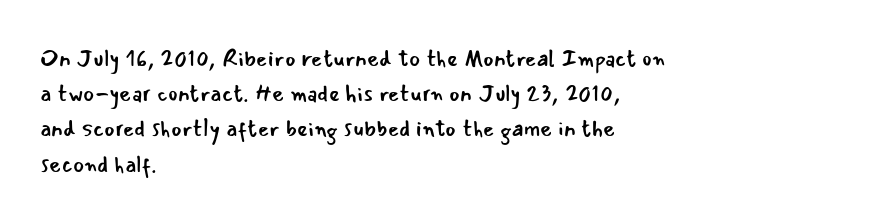
The image shows 23 px text type, upright; set left-aligned, normal line spacing (1.53x), normal letter spacing, not underlined.
